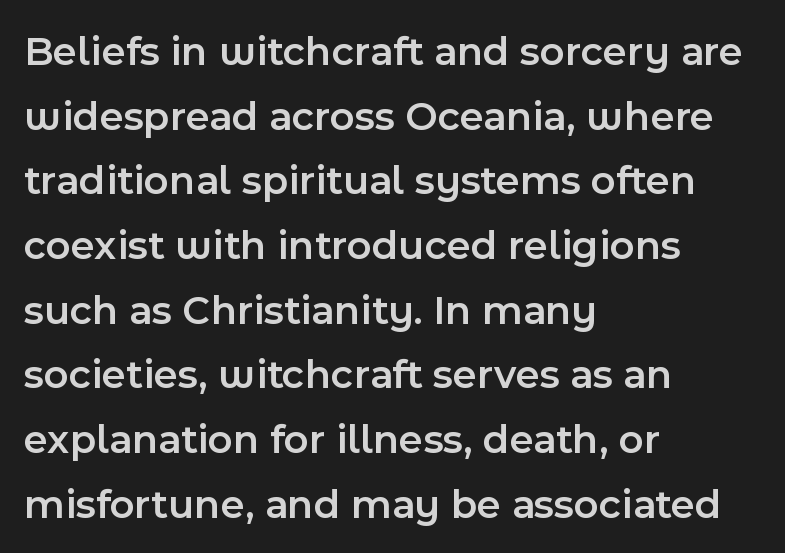
The image shows 42 px semibold sans-serif type, upright; set left-aligned, normal line spacing (1.54x), normal letter spacing, not underlined; a medium x-height.
